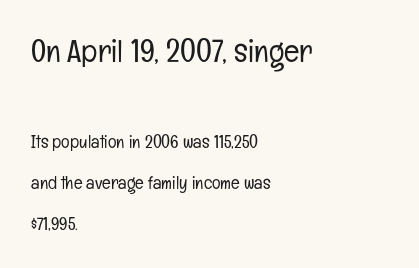
The image shows 32 px light, condensed sans-serif type, upright; set left-aligned, loose line spacing (2.29x), normal letter spacing, not underlined; the first (top) block is 1.78x larger; low stroke contrast and a medium x-height.
